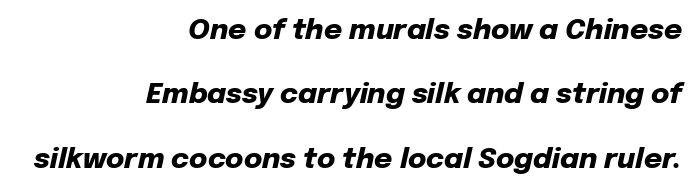
{"italic": "yes", "lean": "right", "slant_degrees": 12, "bold": "yes", "weight": "heavy", "width": "normal", "stroke_contrast": "low", "x_height": "medium", "monospaced": "no", "underline": "no", "align": "right", "line_spacing": "loose", "line_spacing_ratio": 2.3, "letter_spacing": "normal", "letter_spacing_em": 0.0, "glyph_px": 28}
